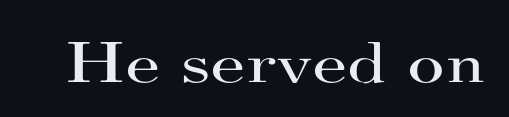
{"serif": "yes", "italic": "no", "bold": "no", "weight": "regular", "width": "wide", "stroke_contrast": "high", "x_height": "small", "monospaced": "no", "underline": "no", "letter_spacing": "normal", "letter_spacing_em": 0.0, "glyph_px": 58}
